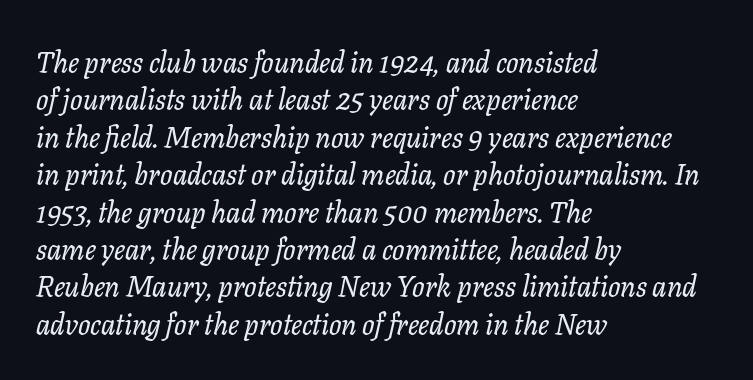
{"serif": "yes", "italic": "yes", "lean": "right", "slant_degrees": 11, "width": "normal", "stroke_contrast": "low", "x_height": "medium", "monospaced": "no", "underline": "no", "align": "left", "line_spacing": "normal", "line_spacing_ratio": 1.29, "letter_spacing": "normal", "letter_spacing_em": 0.0, "glyph_px": 29}
